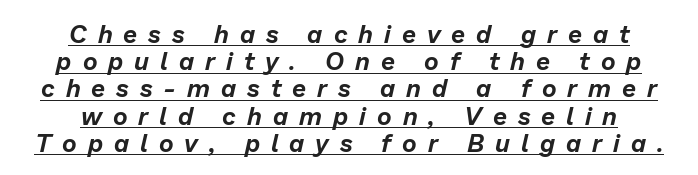
The image shows 25 px text type, italic (leaning right); set centered, tight line spacing (1.09x), unusually wide letter spacing (+0.44 em), underlined.
